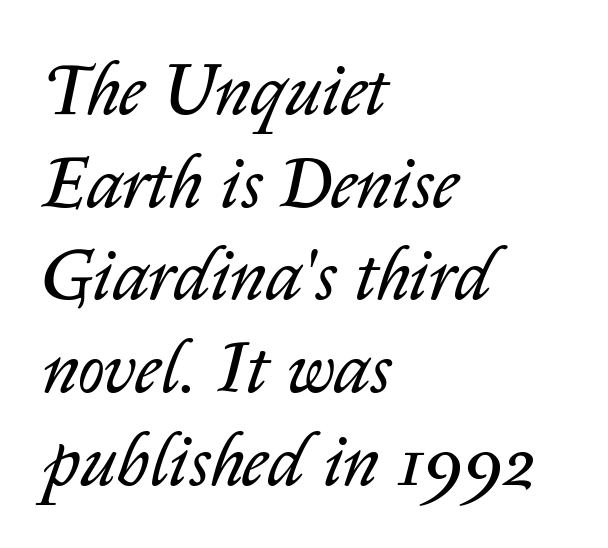
Vertical spacing — default. Layout note: lines flush left. Nothing unusual about the tracking: characters are spaced as the font intends. Observe the lean: these are italic letterforms. The area under the type is left untouched. Looks like regular typesetting: each glyph gets only the width it needs.
